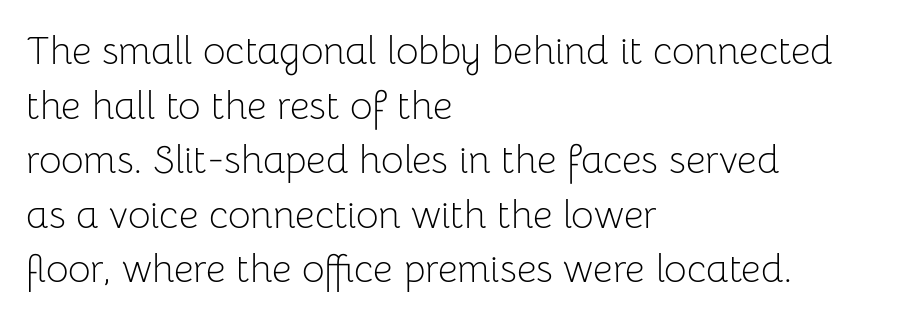
The image shows 39 px light sans-serif type, upright; set left-aligned, normal line spacing (1.4x), normal letter spacing, not underlined; low stroke contrast and a medium x-height.
